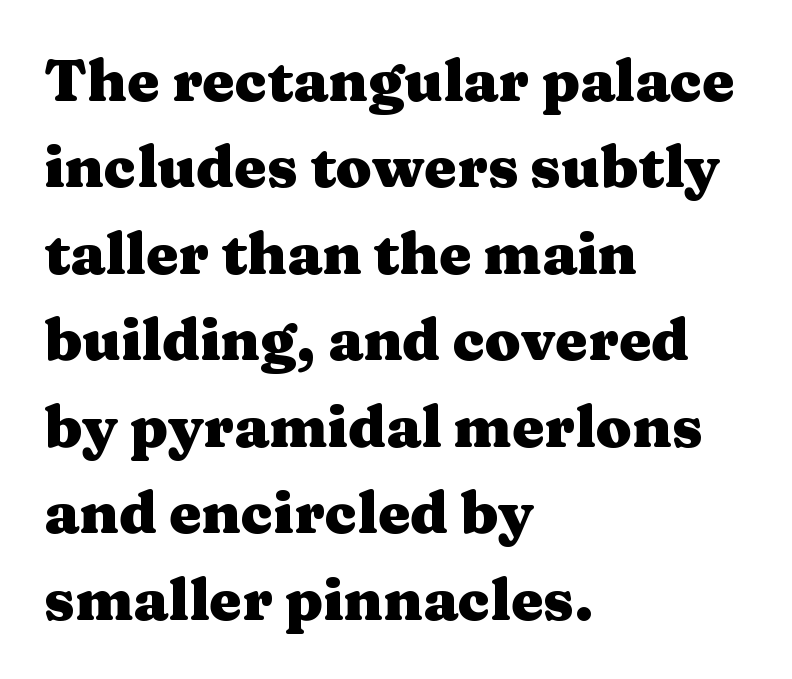
Q: Is the text bold? A: Yes.
Q: Is the text italic (slanted)? A: No, it is upright.
Q: Is the typeface a serif or a sans-serif typeface? A: Serif.
Q: Is the text underlined? A: No.
Q: How is the paragraph aligned? A: Left-aligned.
Q: Is the spacing between letters normal or unusually wide? A: Normal.
Q: Is the spacing between lines tight, normal or loose? A: Normal.
Q: Width (condensed, normal, or wide)? A: Wide.
Q: Stroke contrast? A: Medium.
Q: x-height? A: Medium.
Q: Monospaced? A: No.
